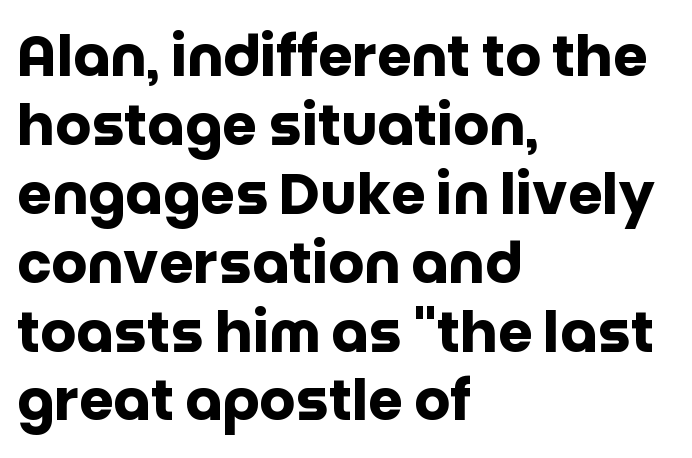
{"serif": "no", "italic": "no", "bold": "yes", "weight": "heavy", "width": "normal", "stroke_contrast": "low", "x_height": "large", "monospaced": "no", "underline": "no", "align": "left", "line_spacing_ratio": 1.23, "letter_spacing": "normal", "letter_spacing_em": 0.0, "glyph_px": 56}
